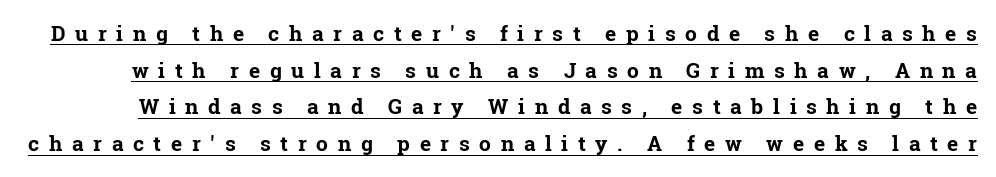
The image shows 21 px bold type, upright; set line spacing 1.75x, unusually wide letter spacing (+0.46 em), underlined.
